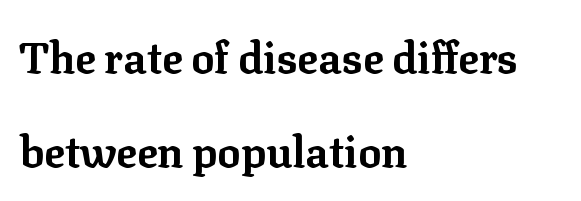
The image shows 43 px bold serif type, upright; set left-aligned, loose line spacing (2.19x), normal letter spacing, not underlined; low stroke contrast and a medium x-height.
